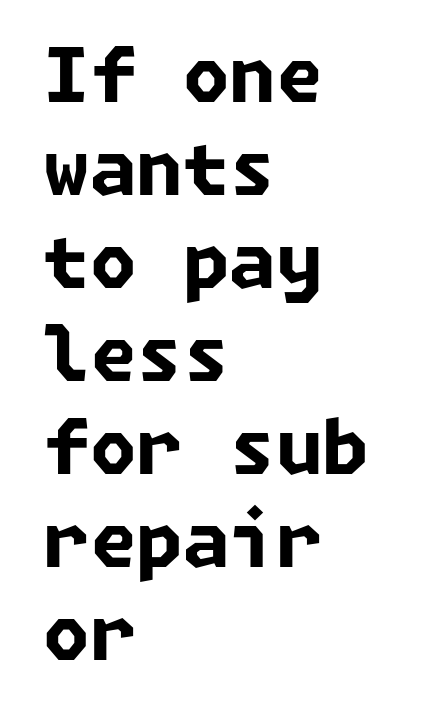
The image shows 75 px bold sans-serif type; set left-aligned, line spacing 1.24x, normal letter spacing, not underlined; low stroke contrast and a medium x-height.
